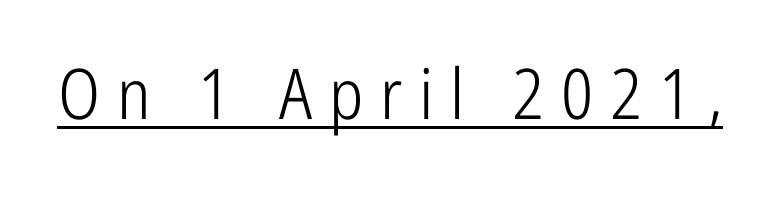
The image shows 70 px light, condensed sans-serif type, upright; set unusually wide letter spacing (+0.24 em), underlined; low stroke contrast and a medium x-height.
